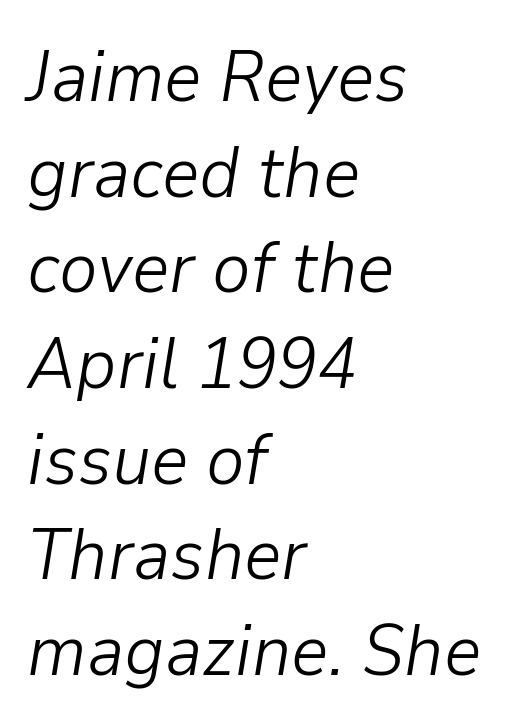
Q: Is the text bold? A: No.
Q: Is the text italic (slanted)? A: Yes, it leans right by about 9 degrees.
Q: Is the text underlined? A: No.
Q: How is the paragraph aligned? A: Left-aligned.
Q: Is the spacing between letters normal or unusually wide? A: Normal.
Q: Is the spacing between lines tight, normal or loose? A: Normal.
Q: Width (condensed, normal, or wide)? A: Normal.
Q: Stroke contrast? A: Low.
Q: x-height? A: Medium.
Q: Monospaced? A: No.
